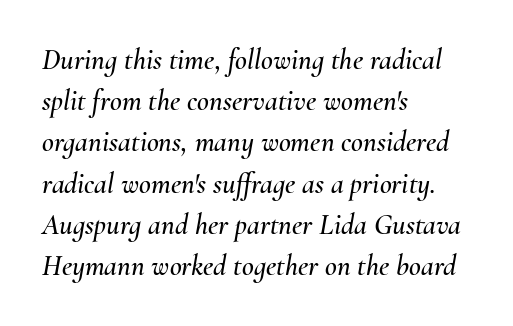
In CSS terms this would be text-align: left. The axis of the letterforms is tilted away from vertical. Varying glyph widths throughout — classic text-font behaviour. Rows of type keep a routine distance in the vertical direction.
